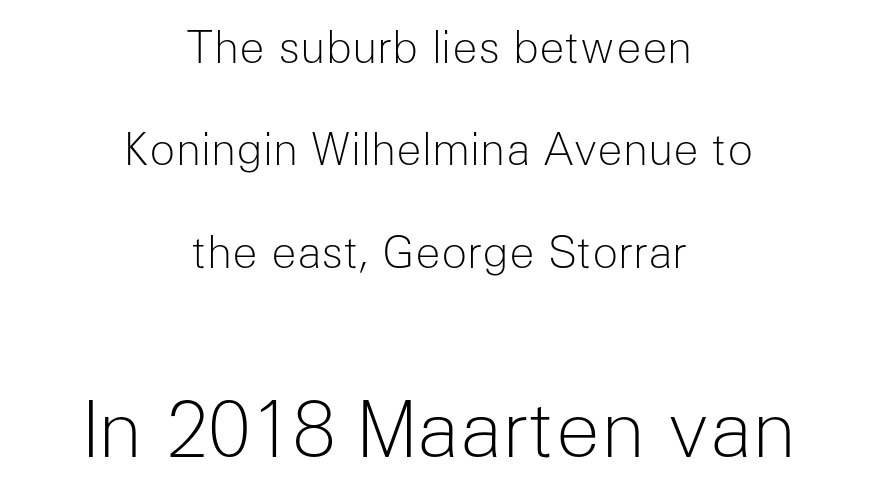
{"serif": "no", "italic": "no", "bold": "no", "weight": "light", "width": "normal", "stroke_contrast": "low", "x_height": "medium", "monospaced": "no", "underline": "no", "align": "center", "line_spacing": "loose", "line_spacing_ratio": 2.38, "letter_spacing": "normal", "letter_spacing_em": 0.0, "larger_block": "second", "size_ratio": 1.77, "glyph_px": 76}
